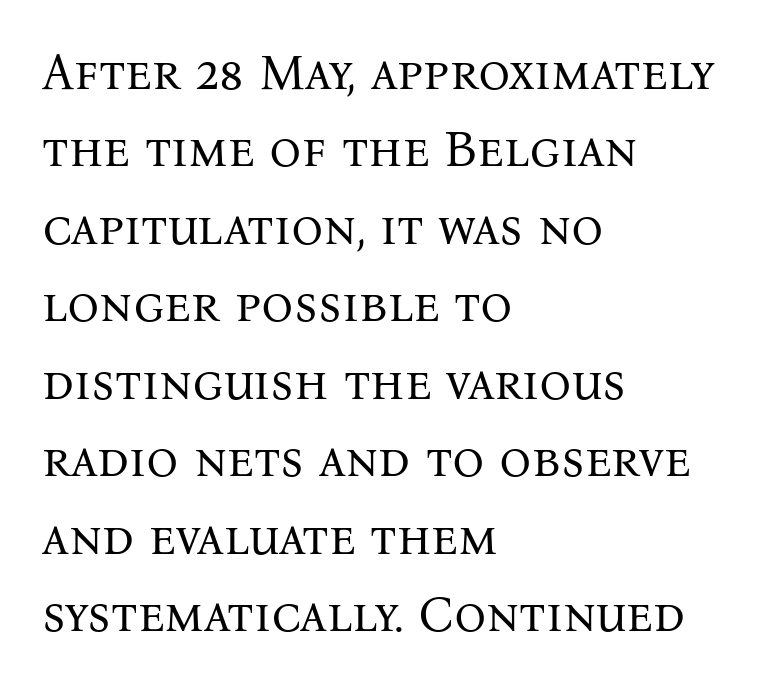
{"serif": "yes", "italic": "no", "bold": "no", "weight": "regular", "width": "normal", "stroke_contrast": "medium", "x_height": "medium", "monospaced": "no", "underline": "no", "align": "left", "line_spacing": "normal", "line_spacing_ratio": 1.55, "letter_spacing": "normal", "letter_spacing_em": 0.0, "glyph_px": 50}
